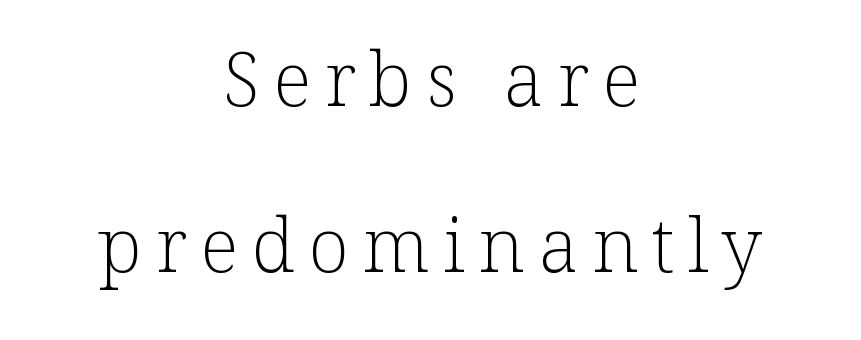
Q: Is the text bold? A: No.
Q: Is the text italic (slanted)? A: No, it is upright.
Q: Is the typeface a serif or a sans-serif typeface? A: Serif.
Q: Is the text underlined? A: No.
Q: How is the paragraph aligned? A: Centered.
Q: Is the spacing between lines tight, normal or loose? A: Loose.
Q: Width (condensed, normal, or wide)? A: Normal.
Q: Stroke contrast? A: Low.
Q: x-height? A: Medium.
Q: Monospaced? A: No.
